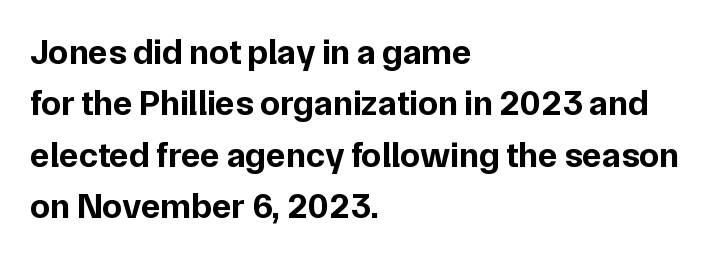
The image shows 36 px bold sans-serif type, upright; set left-aligned, normal line spacing (1.43x), normal letter spacing, not underlined; low stroke contrast and a medium x-height.
